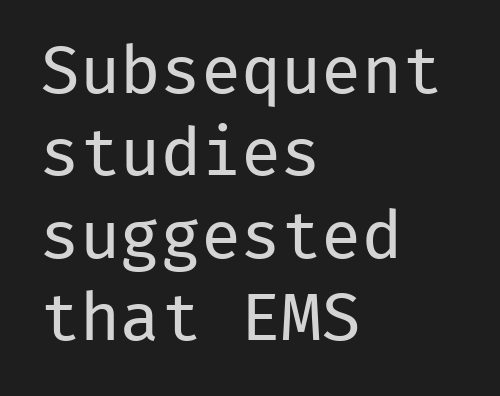
Q: Is the text bold? A: No.
Q: Is the text italic (slanted)? A: No, it is upright.
Q: Is the typeface a serif or a sans-serif typeface? A: Sans-serif.
Q: Is the text underlined? A: No.
Q: How is the paragraph aligned? A: Left-aligned.
Q: Is the spacing between letters normal or unusually wide? A: Normal.
Q: Width (condensed, normal, or wide)? A: Normal.
Q: Stroke contrast? A: Low.
Q: x-height? A: Medium.
Q: Monospaced? A: Yes.
